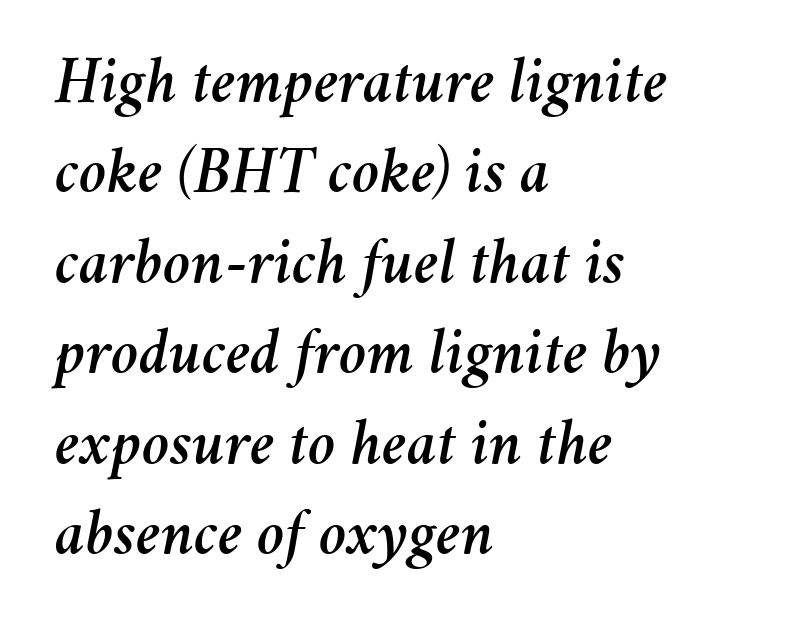
{"italic": "yes", "lean": "right", "slant_degrees": 11, "width": "normal", "stroke_contrast": "medium", "x_height": "medium", "monospaced": "no", "underline": "no", "align": "left", "line_spacing": "normal", "line_spacing_ratio": 1.37, "letter_spacing": "normal", "letter_spacing_em": 0.0, "glyph_px": 66}
